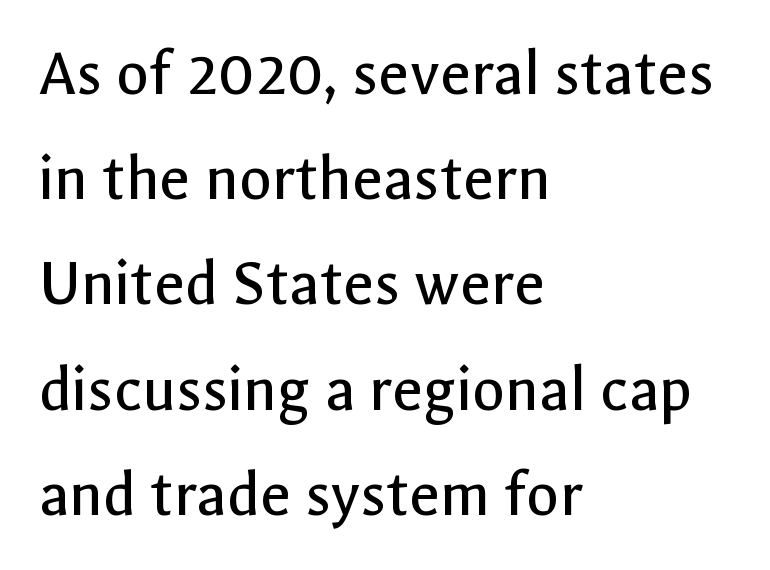
Observe the ordinary spacing: letters are neighbours, not strangers. This block has exactly the height ordinary leading produces. The passage shown is not bold in any degree. Notice how the passage keeps a crisp vertical edge on the left only. Think of a printed novel: that variable character pitch is what you see here.
